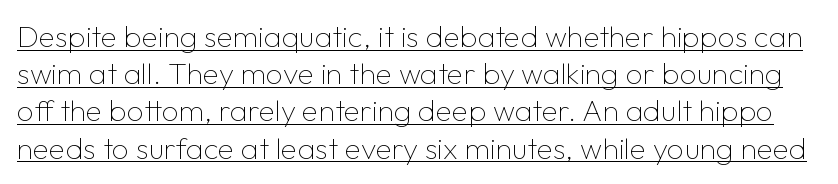
The image shows 30 px thin sans-serif type, upright; set line spacing 1.24x, normal letter spacing, underlined; low stroke contrast and a medium x-height.
